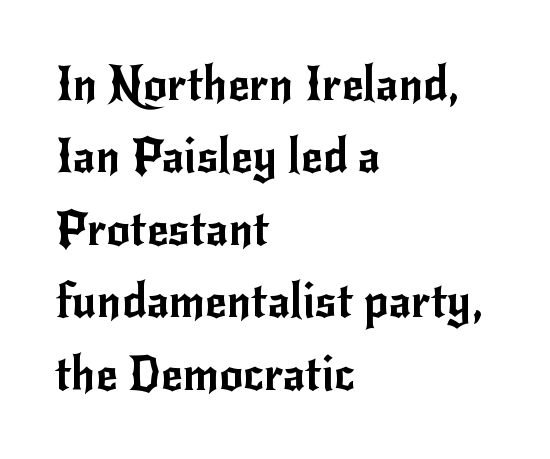
Grotesque or geometric, the face here clearly has no serifs. The typesetter chose a ragged-right arrangement here. Honestly, there is no underline to notice here at all. Letter spacing: default. Leading: standard.
